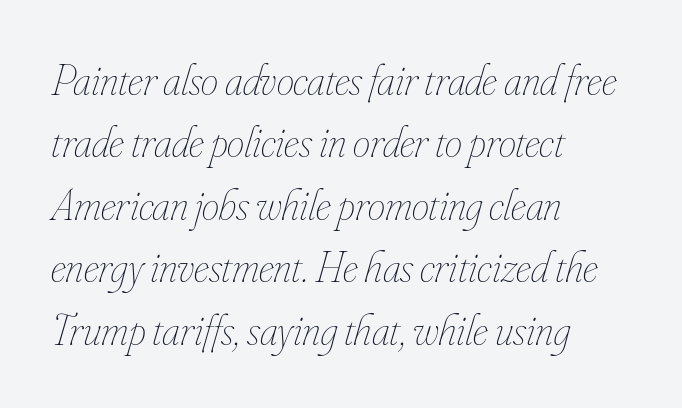
Q: Is the text bold? A: No.
Q: Is the text italic (slanted)? A: Yes, it leans right by about 16 degrees.
Q: Is the text underlined? A: No.
Q: How is the paragraph aligned? A: Left-aligned.
Q: Is the spacing between letters normal or unusually wide? A: Normal.
Q: Is the spacing between lines tight, normal or loose? A: Normal.
Q: Width (condensed, normal, or wide)? A: Condensed.
Q: Stroke contrast? A: Low.
Q: x-height? A: Small.
Q: Monospaced? A: No.
